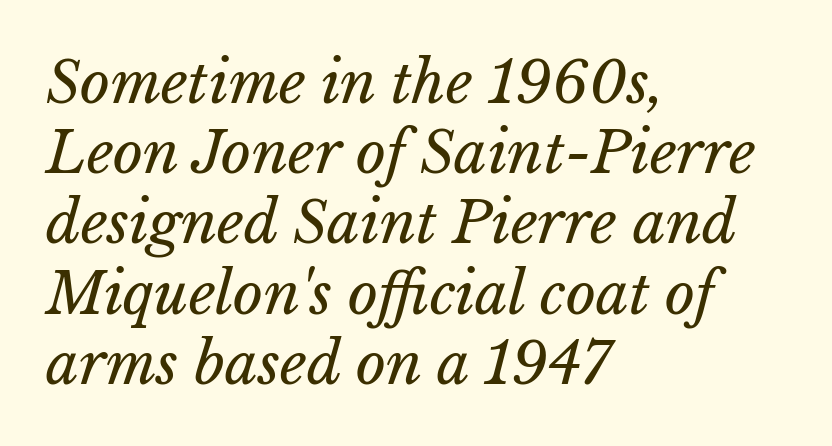
The typesetting does not lean heavy: it is not bold. The line texture is even and compact thanks to regular tracking. These lines are rendered in a variable-pitch font. Where is the straight margin? On the left. Bare-footed words on every line.
